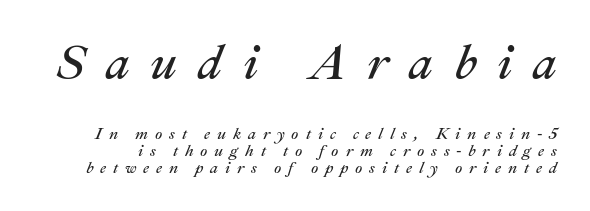
The image shows 48 px regular-weight type, italic (leaning right); set tight line spacing (1.07x), unusually wide letter spacing (+0.43 em), not underlined; the first (top) block is 3.0x larger; medium stroke contrast and a medium x-height.
